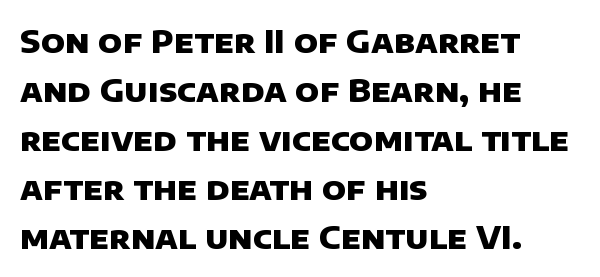
The image shows 32 px heavy sans-serif type; set left-aligned, normal line spacing (1.53x), normal letter spacing, not underlined; low stroke contrast and a large x-height.
